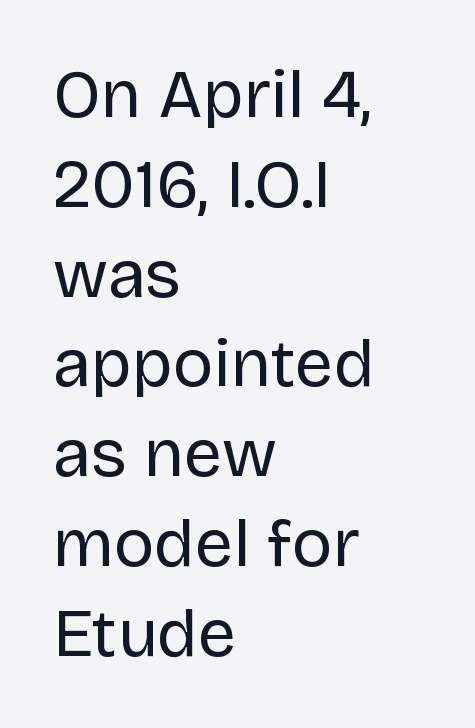
{"serif": "no", "italic": "no", "bold": "no", "weight": "regular", "width": "normal", "stroke_contrast": "low", "x_height": "large", "monospaced": "no", "underline": "no", "align": "left", "line_spacing": "normal", "line_spacing_ratio": 1.32, "letter_spacing": "normal", "letter_spacing_em": 0.0, "glyph_px": 68}
